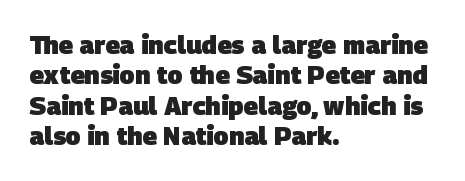
Summary of weight: heavy, a full bold. Lines of text with bare space underneath. Notice how the passage keeps a crisp vertical edge on the left only. The passage shown has conventional tracking throughout.
